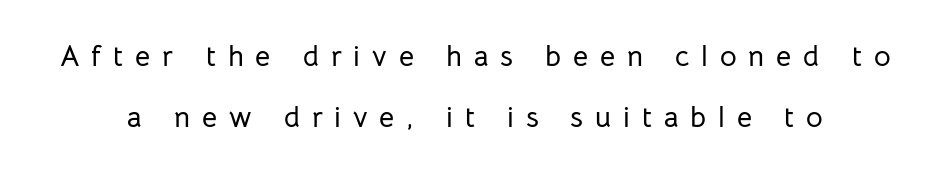
{"serif": "no", "italic": "no", "width": "normal", "stroke_contrast": "low", "x_height": "medium", "monospaced": "no", "underline": "no", "line_spacing": "loose", "line_spacing_ratio": 2.09, "letter_spacing": "wide", "letter_spacing_em": 0.41, "glyph_px": 29}
